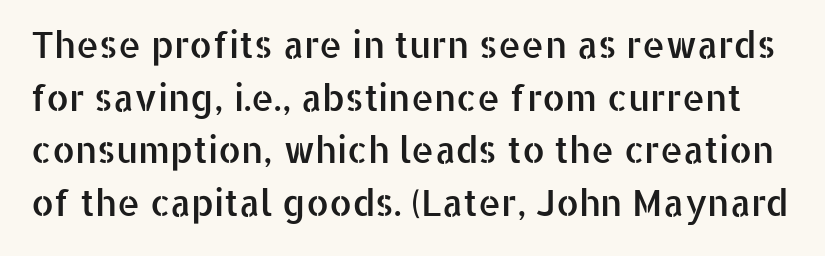
The passage shown is typed in a proportional face where columns would drift. Evenly set lines give the paragraph a standard silhouette. In terms of posture, this sample is upright. Check the space under the baseline: it is left empty. The gaps between neighbouring characters are ordinary and unremarkable. This rendering employs a face without finishing strokes, i.e., a sans-serif.
